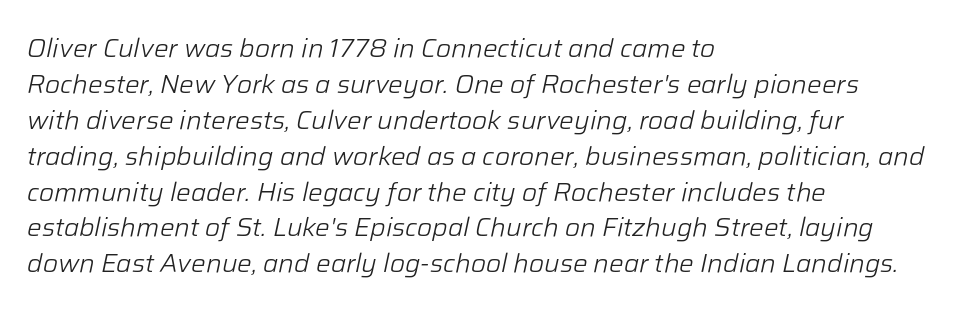
Q: Is the text bold? A: No.
Q: Is the text italic (slanted)? A: Yes, it leans right by about 12 degrees.
Q: Is the text underlined? A: No.
Q: How is the paragraph aligned? A: Left-aligned.
Q: Is the spacing between letters normal or unusually wide? A: Normal.
Q: Is the spacing between lines tight, normal or loose? A: Normal.
